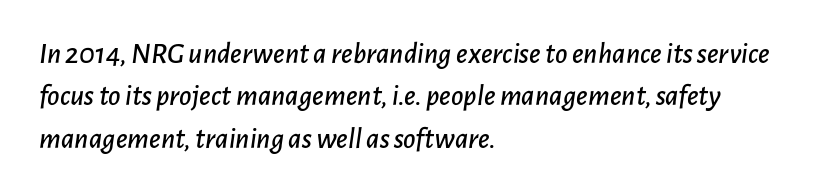
Q: Is the text italic (slanted)? A: Yes, it leans right by about 7 degrees.
Q: Is the text underlined? A: No.
Q: How is the paragraph aligned? A: Left-aligned.
Q: Is the spacing between letters normal or unusually wide? A: Normal.
Q: Is the spacing between lines tight, normal or loose? A: Normal.
Q: Width (condensed, normal, or wide)? A: Normal.
Q: Stroke contrast? A: Low.
Q: x-height? A: Medium.
Q: Monospaced? A: No.
